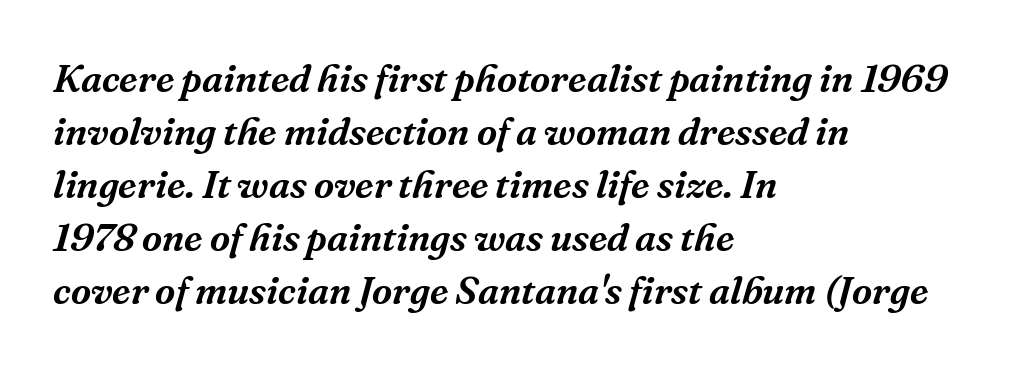
Letter spacing: default. Type without underlining. Characters are canted at an angle relative to the baseline's perpendicular. Do the characters align in a grid? No, the font is proportional. Horizontally, the lines are justified to the leading edge only. Stroke terminals: seriffed.
